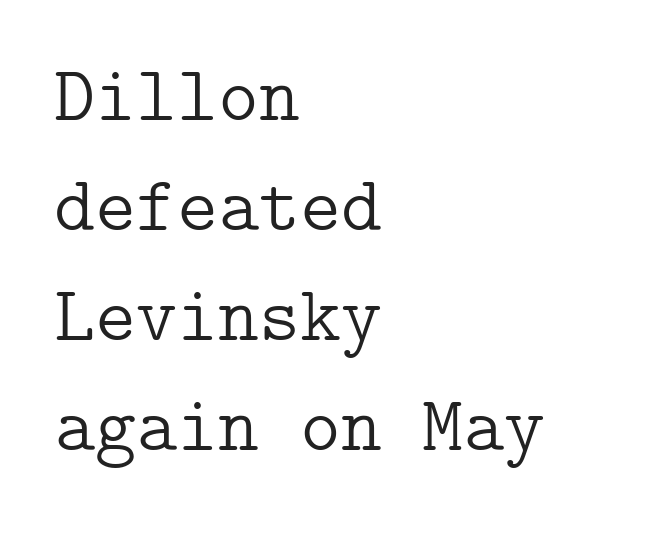
Q: Is the text bold? A: No.
Q: Is the text italic (slanted)? A: No, it is upright.
Q: Is the typeface a serif or a sans-serif typeface? A: Serif.
Q: Is the text underlined? A: No.
Q: How is the paragraph aligned? A: Left-aligned.
Q: Is the spacing between letters normal or unusually wide? A: Normal.
Q: Is the spacing between lines tight, normal or loose? A: Normal.
Q: Width (condensed, normal, or wide)? A: Normal.
Q: Stroke contrast? A: Low.
Q: x-height? A: Medium.
